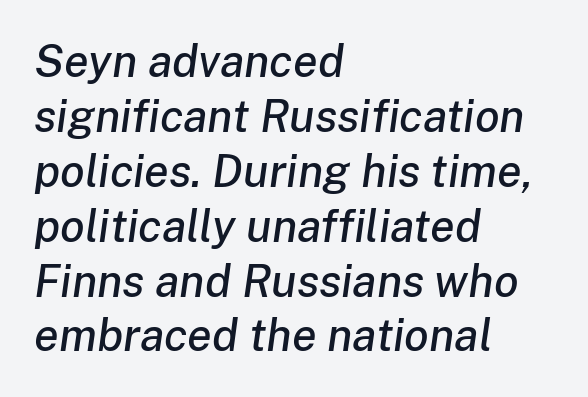
{"italic": "yes", "lean": "right", "slant_degrees": 8, "width": "normal", "stroke_contrast": "low", "x_height": "medium", "monospaced": "no", "underline": "no", "align": "left", "line_spacing_ratio": 1.22, "letter_spacing": "normal", "letter_spacing_em": 0.0, "glyph_px": 45}
